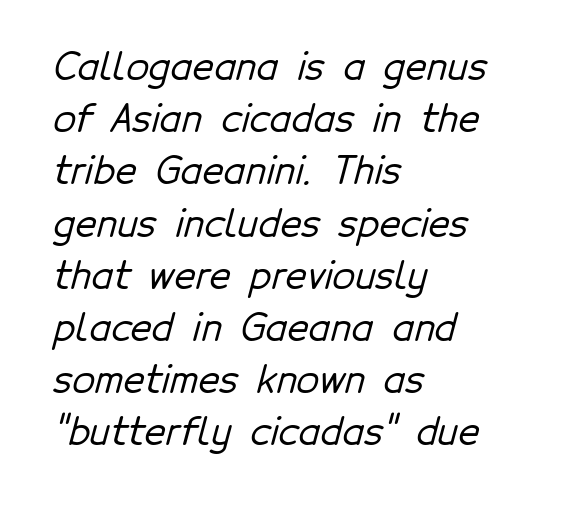
Notice how descenders clear the ascenders below comfortably — that's standard leading. Teacher's note: observe the even left margin — that is flush-left alignment. Descender tails drop into unmarked territory. Varying glyph widths throughout — classic text-font behaviour.
